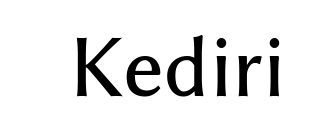
{"serif": "no", "italic": "no", "width": "normal", "stroke_contrast": "medium", "x_height": "medium", "monospaced": "no", "underline": "no", "letter_spacing": "normal", "letter_spacing_em": 0.0, "glyph_px": 76}
